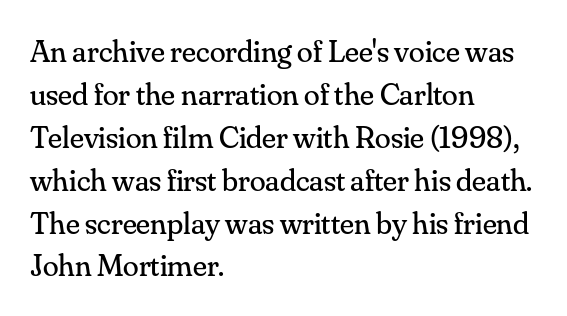
The image shows 32 px regular-weight serif type, upright; set left-aligned, normal line spacing (1.34x), normal letter spacing, not underlined; medium stroke contrast and a small x-height.
